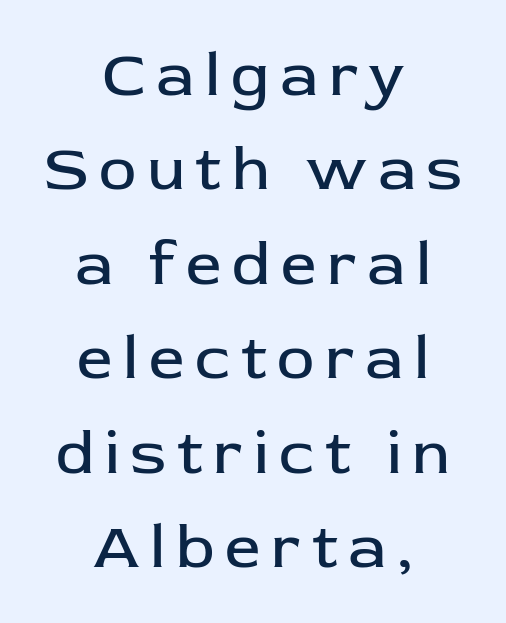
Successive baselines arrive at the customary interval. A centered setting, common on invitations and titles, is used for this passage. Here the designer chose a conventional face with non-uniform glyph widths. The strip under each line holds only bare page.
